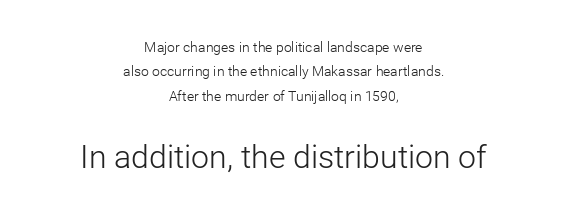
Q: Is the text bold? A: No.
Q: Is the text italic (slanted)? A: No, it is upright.
Q: Is the typeface a serif or a sans-serif typeface? A: Sans-serif.
Q: Is the text underlined? A: No.
Q: How is the paragraph aligned? A: Centered.
Q: Is the spacing between letters normal or unusually wide? A: Normal.
Q: Which block of text is set in a larger size, the first (top) or the second (bottom)? A: The second (bottom) one.
Q: Width (condensed, normal, or wide)? A: Normal.
Q: Stroke contrast? A: Low.
Q: x-height? A: Medium.
Q: Monospaced? A: No.
